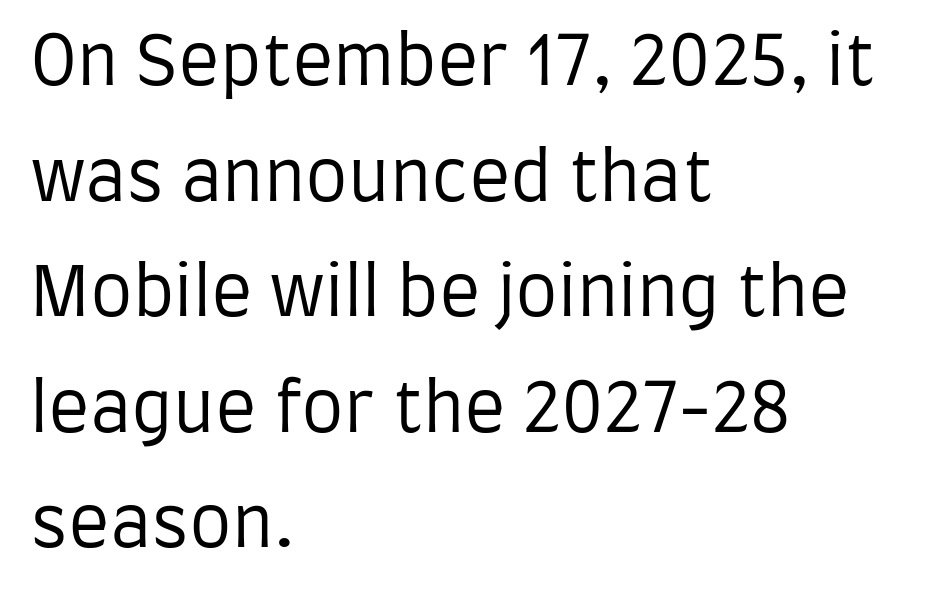
Q: Is the text bold? A: No.
Q: Is the text italic (slanted)? A: No, it is upright.
Q: Is the typeface a serif or a sans-serif typeface? A: Sans-serif.
Q: Is the text underlined? A: No.
Q: How is the paragraph aligned? A: Left-aligned.
Q: Is the spacing between letters normal or unusually wide? A: Normal.
Q: Is the spacing between lines tight, normal or loose? A: Normal.
Q: Width (condensed, normal, or wide)? A: Condensed.
Q: Stroke contrast? A: Low.
Q: x-height? A: Large.
Q: Monospaced? A: No.
